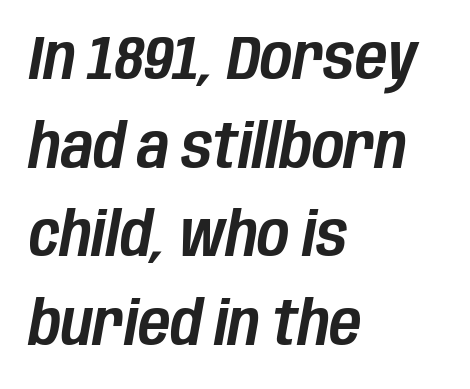
{"italic": "yes", "lean": "right", "slant_degrees": 10, "width": "condensed", "stroke_contrast": "low", "x_height": "large", "monospaced": "no", "underline": "no", "align": "left", "line_spacing": "normal", "line_spacing_ratio": 1.43, "letter_spacing": "normal", "letter_spacing_em": 0.0, "glyph_px": 62}
